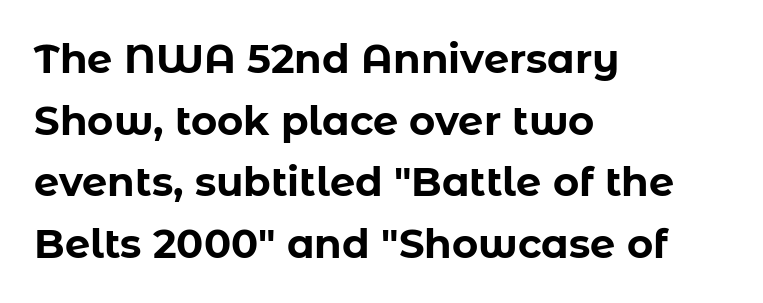
The passage shown has conventional tracking throughout. As a designer I'd log this as weight 700, bold. Type without underlining. Notice how the passage keeps a crisp vertical edge on the left only.
